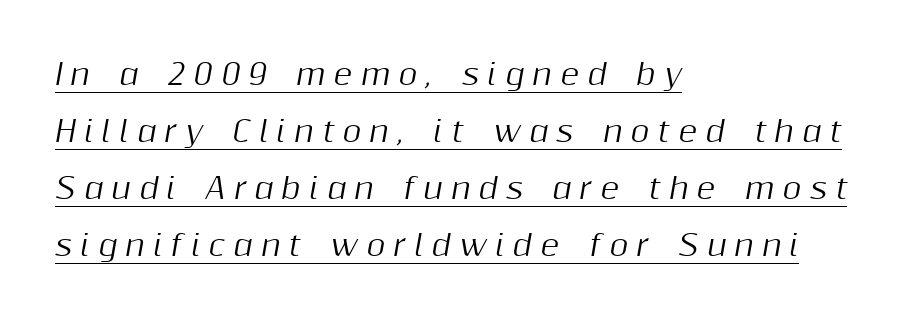
The image shows 29 px text type, italic (leaning right); set left-aligned, loose line spacing (1.97x), unusually wide letter spacing (+0.28 em), underlined; medium stroke contrast and a medium x-height.
